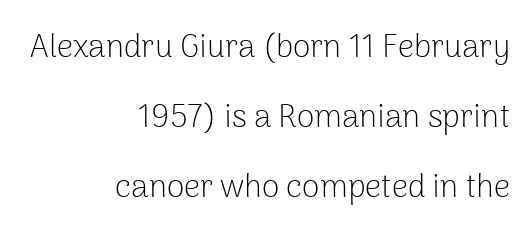
{"serif": "no", "italic": "no", "bold": "no", "weight": "light", "width": "normal", "stroke_contrast": "low", "x_height": "medium", "monospaced": "no", "underline": "no", "align": "right", "line_spacing": "loose", "line_spacing_ratio": 2.19, "letter_spacing": "normal", "letter_spacing_em": 0.0, "glyph_px": 32}
